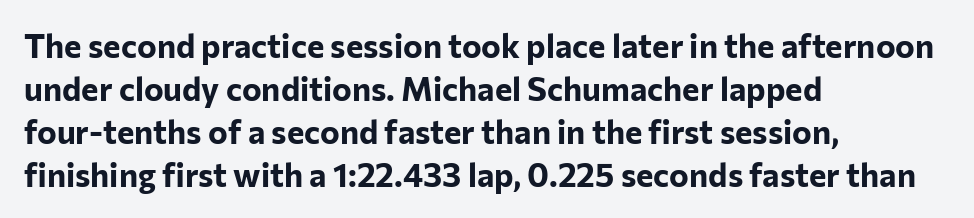
The image shows 33 px bold sans-serif type, upright; set left-aligned, normal line spacing (1.3x), normal letter spacing, not underlined; low stroke contrast and a medium x-height.
